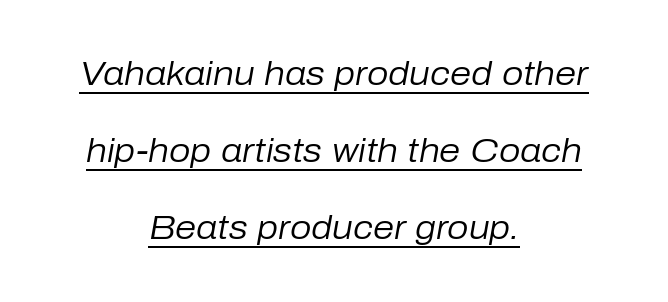
The image shows 34 px regular-weight type, italic (leaning right); set centered, loose line spacing (2.26x), normal letter spacing, underlined; low stroke contrast and a medium x-height.
